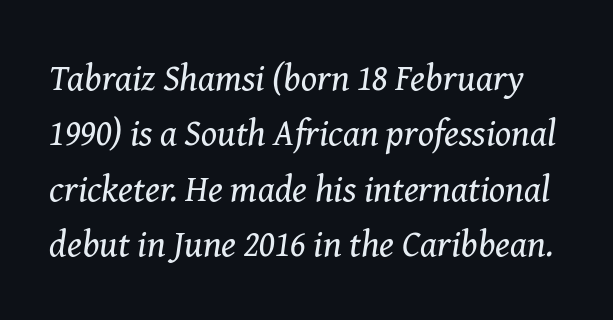
Notice how descenders clear the ascenders below comfortably — that's standard leading. Characters are canted at an angle relative to the baseline's perpendicular. The letters look calm and open, with moderate or lighter stems. The line texture is even and compact thanks to regular tracking. A serif font was chosen for this passage.
